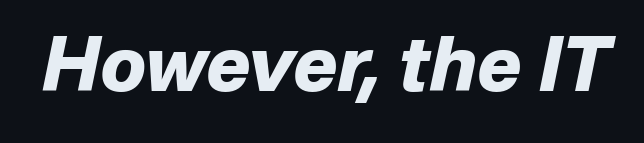
This sample has the flowing, uneven cadence of proportional lettering. Emphasis by weight is at full strength: bold. The rendering applies a slant to the glyphs. Unmarked baselines from the first word to the last. These lines keep a tight, regular rhythm from letter to letter.
